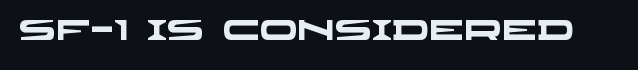
Between one letter and the next there's only the usual sliver of space. The font family rendered here belongs to the sans-serif group. A typesetter would call this proportional, since set widths differ per character. I'd describe the lettering as bold — thick and assertive. Nobody drew a line under any word here.
